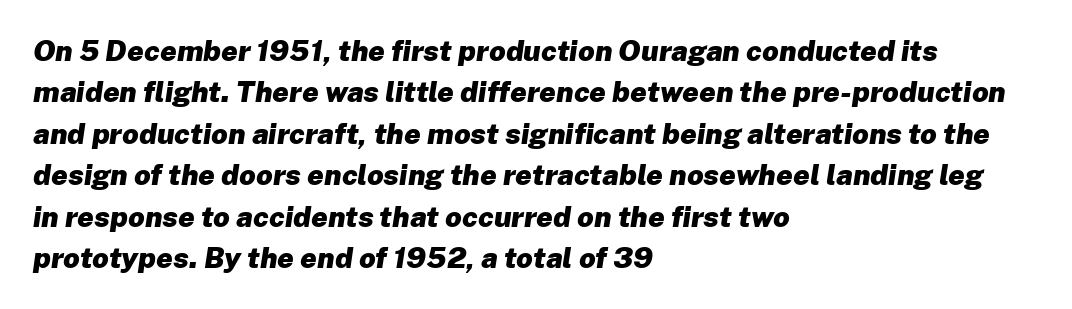
Q: Is the text bold? A: Yes.
Q: Is the text italic (slanted)? A: Yes, it leans right by about 8 degrees.
Q: Is the text underlined? A: No.
Q: How is the paragraph aligned? A: Left-aligned.
Q: Is the spacing between letters normal or unusually wide? A: Normal.
Q: Is the spacing between lines tight, normal or loose? A: Normal.
Q: Width (condensed, normal, or wide)? A: Normal.
Q: Stroke contrast? A: Low.
Q: x-height? A: Medium.
Q: Monospaced? A: No.
